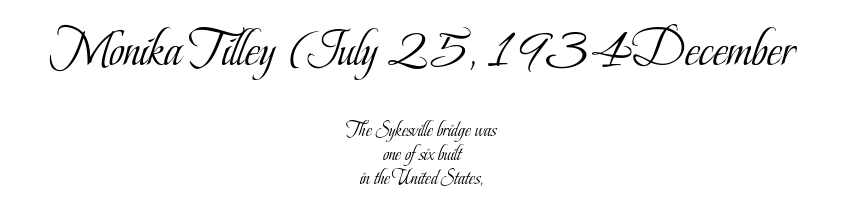
{"serif": "yes", "bold": "no", "weight": "light", "width": "condensed", "stroke_contrast": "low", "x_height": "small", "monospaced": "no", "underline": "no", "align": "center", "line_spacing": "tight", "line_spacing_ratio": 1.13, "letter_spacing": "normal", "letter_spacing_em": 0.0, "larger_block": "first", "size_ratio": 2.48, "glyph_px": 52}
